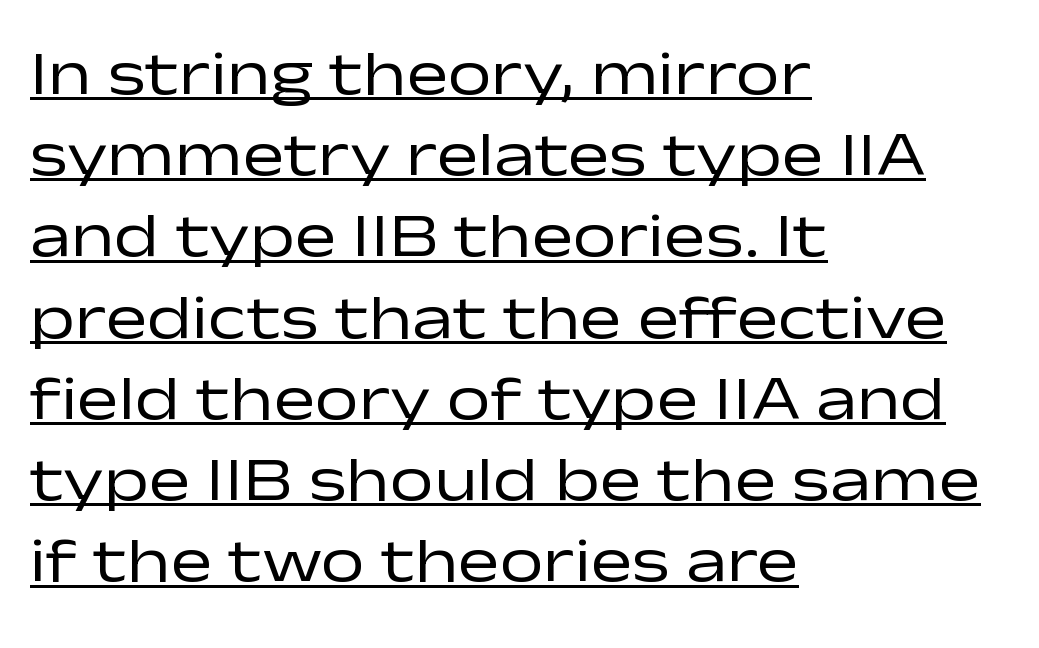
{"serif": "no", "italic": "no", "bold": "no", "weight": "regular", "width": "wide", "stroke_contrast": "low", "x_height": "medium", "monospaced": "no", "underline": "yes", "align": "left", "line_spacing": "normal", "line_spacing_ratio": 1.31, "letter_spacing": "normal", "letter_spacing_em": 0.0, "glyph_px": 62}
